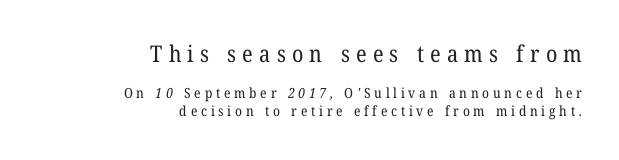
The image shows 23 px text type; set right-aligned, line spacing 1.22x, unusually wide letter spacing (+0.27 em), not underlined; the first (top) block is 1.64x larger.
